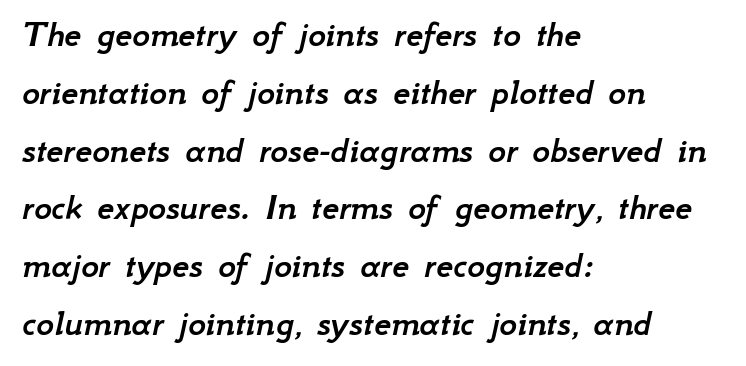
{"italic": "yes", "lean": "right", "slant_degrees": 12, "width": "normal", "stroke_contrast": "low", "x_height": "small", "monospaced": "no", "underline": "no", "align": "left", "line_spacing": "normal", "line_spacing_ratio": 1.52, "letter_spacing": "normal", "letter_spacing_em": 0.0, "glyph_px": 38}
